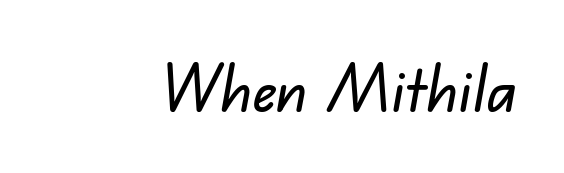
Q: Is the typeface a serif or a sans-serif typeface? A: Sans-serif.
Q: Is the text underlined? A: No.
Q: Is the spacing between letters normal or unusually wide? A: Normal.
Q: Width (condensed, normal, or wide)? A: Normal.
Q: Stroke contrast? A: Low.
Q: x-height? A: Small.
Q: Monospaced? A: No.
